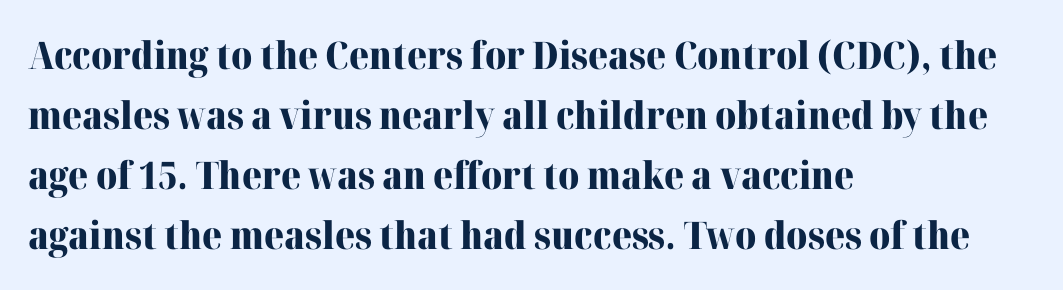
Q: Is the text bold? A: Yes.
Q: Is the text italic (slanted)? A: No, it is upright.
Q: Is the typeface a serif or a sans-serif typeface? A: Serif.
Q: Is the text underlined? A: No.
Q: How is the paragraph aligned? A: Left-aligned.
Q: Is the spacing between letters normal or unusually wide? A: Normal.
Q: Is the spacing between lines tight, normal or loose? A: Normal.
Q: Width (condensed, normal, or wide)? A: Normal.
Q: Stroke contrast? A: High.
Q: x-height? A: Medium.
Q: Monospaced? A: No.
